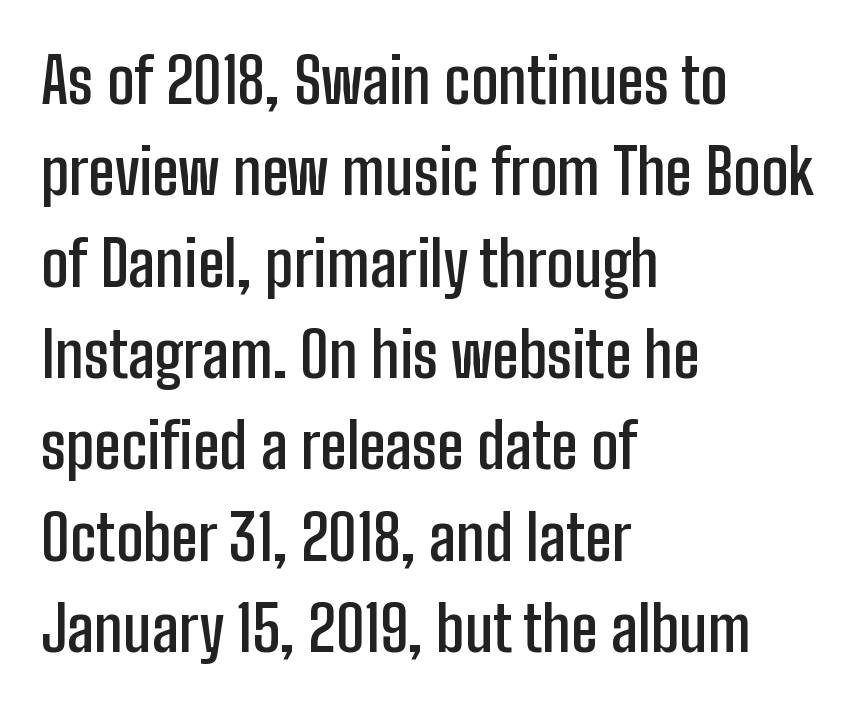
Q: Is the text bold? A: Semi-bold.
Q: Is the text italic (slanted)? A: No, it is upright.
Q: Is the typeface a serif or a sans-serif typeface? A: Sans-serif.
Q: Is the text underlined? A: No.
Q: How is the paragraph aligned? A: Left-aligned.
Q: Is the spacing between letters normal or unusually wide? A: Normal.
Q: Is the spacing between lines tight, normal or loose? A: Normal.
Q: Width (condensed, normal, or wide)? A: Condensed.
Q: Stroke contrast? A: Low.
Q: x-height? A: Medium.
Q: Monospaced? A: No.
